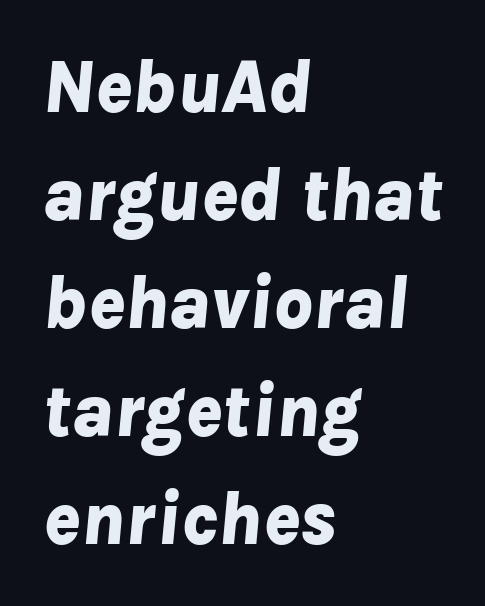
It's the slanting kind of type. Alignment: flush left. The glyphs have the mass of a bold cut. Is the letter spacing exaggerated? No — it looks like the ordinary default. Proportional: the letters do not fall into vertical columns.
